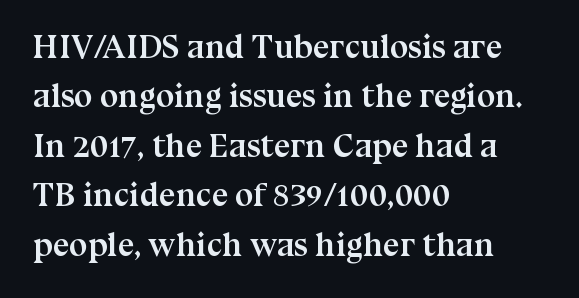
The image shows 33 px semibold serif type, upright; set left-aligned, normal line spacing (1.5x), normal letter spacing, not underlined; medium stroke contrast and a medium x-height.
